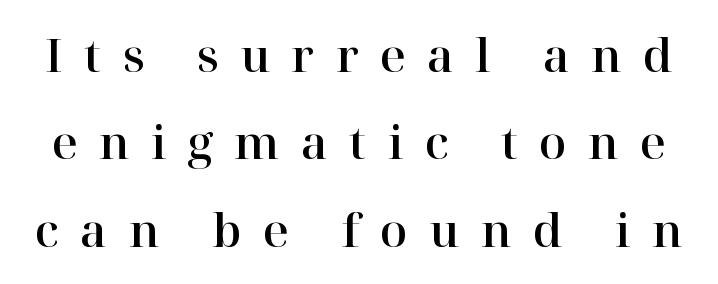
Is this a sans? No — the strokes have serifs. The foot of each line stays bare and open. Words appear elongated and porous because spacing is wide. Widely set lines give the paragraph a tall, airy silhouette. The letters advance in unequal steps, a hallmark of proportional type. Is there any slant? The stems are plumb.
